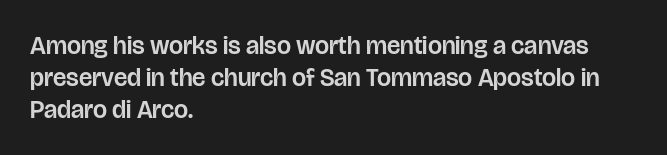
Q: Is the text italic (slanted)? A: No, it is upright.
Q: Is the text underlined? A: No.
Q: How is the paragraph aligned? A: Left-aligned.
Q: Is the spacing between letters normal or unusually wide? A: Normal.
Q: Is the spacing between lines tight, normal or loose? A: Normal.
